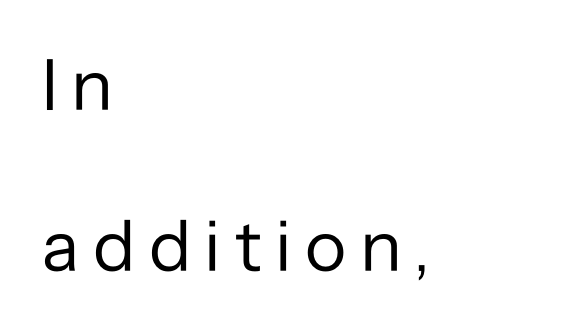
Honestly, the rows look like they've been pulled way apart. Unlike a traditional serif, this face leaves its strokes unadorned. The face looks like a standard text weight, possibly lighter. Italic? Not at all — the glyphs are vertical.
